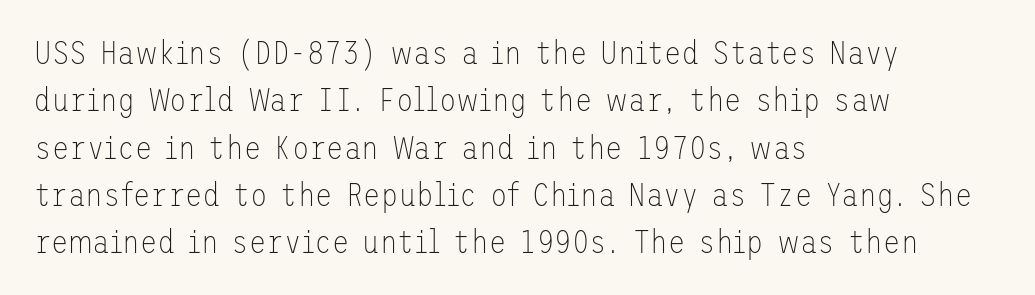
Q: Is the text bold? A: No.
Q: Is the text italic (slanted)? A: No, it is upright.
Q: Is the typeface a serif or a sans-serif typeface? A: Sans-serif.
Q: Is the text underlined? A: No.
Q: How is the paragraph aligned? A: Left-aligned.
Q: Is the spacing between letters normal or unusually wide? A: Normal.
Q: Is the spacing between lines tight, normal or loose? A: Normal.
Q: Width (condensed, normal, or wide)? A: Normal.
Q: Stroke contrast? A: Low.
Q: x-height? A: Medium.
